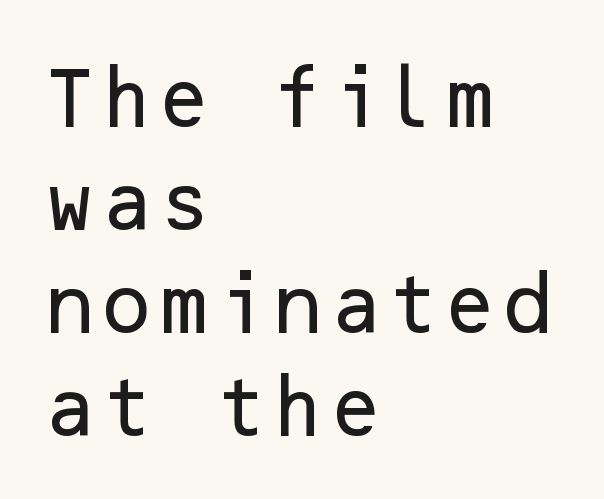
{"serif": "no", "italic": "no", "width": "normal", "stroke_contrast": "low", "x_height": "medium", "underline": "no", "align": "left", "line_spacing": "normal", "line_spacing_ratio": 1.56, "letter_spacing": "normal", "letter_spacing_em": 0.0, "glyph_px": 66}
